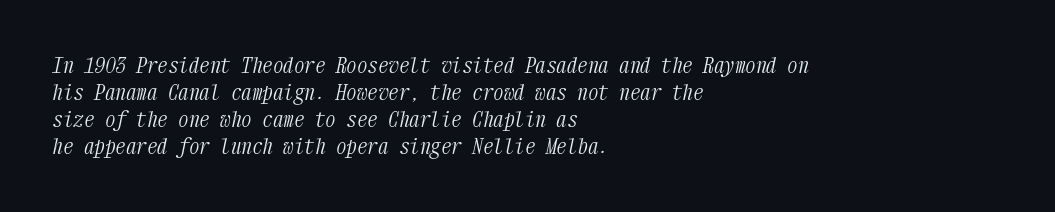
{"italic": "yes", "lean": "right", "slant_degrees": 12, "bold": "no", "underline": "no", "align": "left", "line_spacing": "normal", "line_spacing_ratio": 1.29, "letter_spacing": "normal", "letter_spacing_em": 0.0, "glyph_px": 21}
